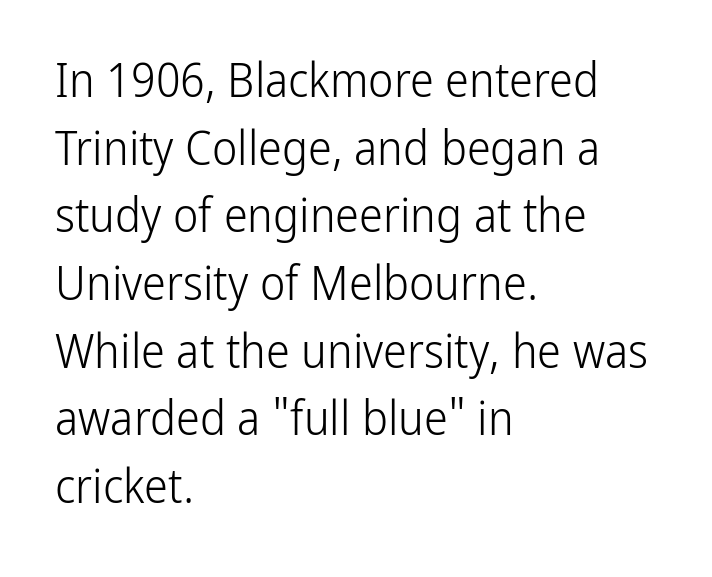
{"serif": "no", "italic": "no", "bold": "no", "weight": "light", "width": "condensed", "stroke_contrast": "low", "x_height": "medium", "monospaced": "no", "underline": "no", "align": "left", "line_spacing": "normal", "line_spacing_ratio": 1.41, "letter_spacing": "normal", "letter_spacing_em": 0.0, "glyph_px": 48}
